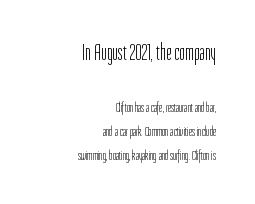
The cut favours lightness, reaching ordinary text weight at its darkest. Default kerning and tracking; the words read as compact shapes. Where is the straight margin? On the right. Between these two stacked blocks, the higher one wins on size. The axis of the letterforms is exactly vertical.
